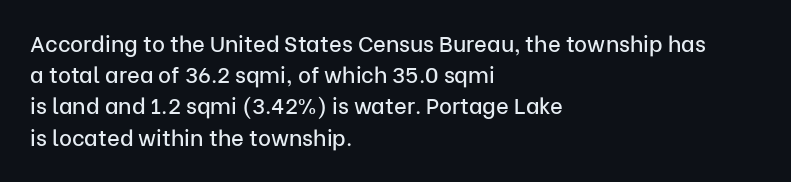
Q: Is the text italic (slanted)? A: No, it is upright.
Q: Is the text underlined? A: No.
Q: How is the paragraph aligned? A: Left-aligned.
Q: Is the spacing between letters normal or unusually wide? A: Normal.
Q: Is the spacing between lines tight, normal or loose? A: Normal.
